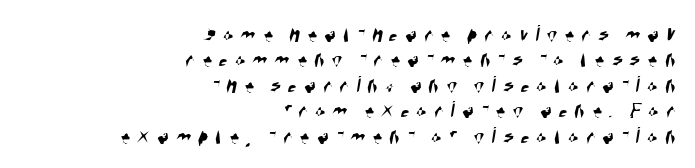
{"underline": "no", "align": "right", "line_spacing": "tight", "line_spacing_ratio": 1.06, "letter_spacing": "wide", "letter_spacing_em": 0.3, "glyph_px": 24}
